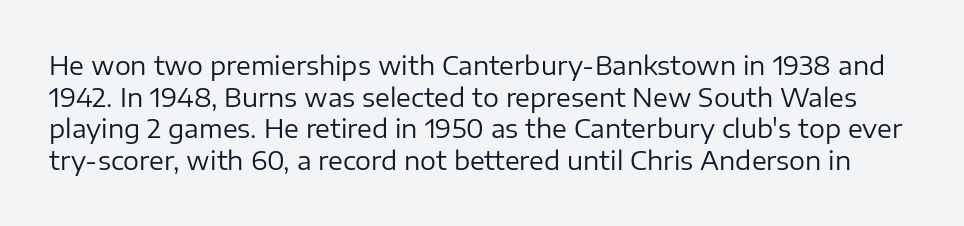
The image shows 25 px text type, upright; set normal line spacing (1.27x), normal letter spacing, not underlined.
